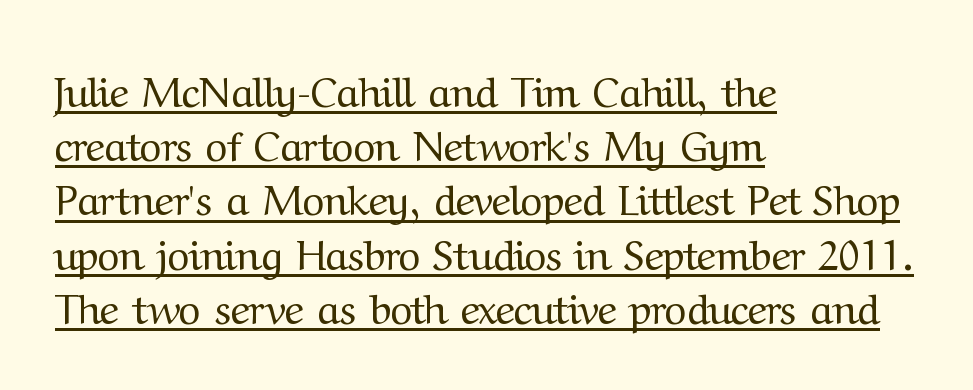
Q: Is the text bold? A: No.
Q: Is the text italic (slanted)? A: No, it is upright.
Q: Is the typeface a serif or a sans-serif typeface? A: Serif.
Q: Is the text underlined? A: Yes.
Q: How is the paragraph aligned? A: Left-aligned.
Q: Is the spacing between letters normal or unusually wide? A: Normal.
Q: Is the spacing between lines tight, normal or loose? A: Normal.
Q: Width (condensed, normal, or wide)? A: Normal.
Q: Stroke contrast? A: Medium.
Q: x-height? A: Medium.
Q: Monospaced? A: No.
